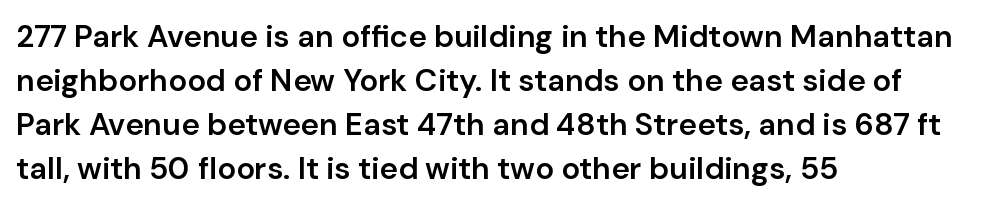
Q: Is the text bold? A: Semi-bold.
Q: Is the text italic (slanted)? A: No, it is upright.
Q: Is the typeface a serif or a sans-serif typeface? A: Sans-serif.
Q: Is the text underlined? A: No.
Q: How is the paragraph aligned? A: Left-aligned.
Q: Is the spacing between letters normal or unusually wide? A: Normal.
Q: Is the spacing between lines tight, normal or loose? A: Normal.
Q: Width (condensed, normal, or wide)? A: Normal.
Q: Stroke contrast? A: Low.
Q: x-height? A: Medium.
Q: Monospaced? A: No.
